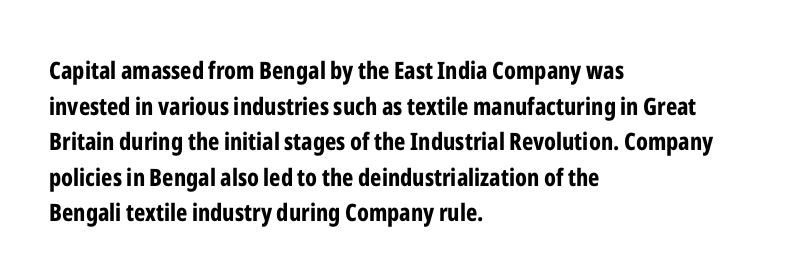
Q: Is the text bold? A: Yes.
Q: Is the text italic (slanted)? A: No, it is upright.
Q: Is the text underlined? A: No.
Q: How is the paragraph aligned? A: Left-aligned.
Q: Is the spacing between letters normal or unusually wide? A: Normal.
Q: Is the spacing between lines tight, normal or loose? A: Normal.
